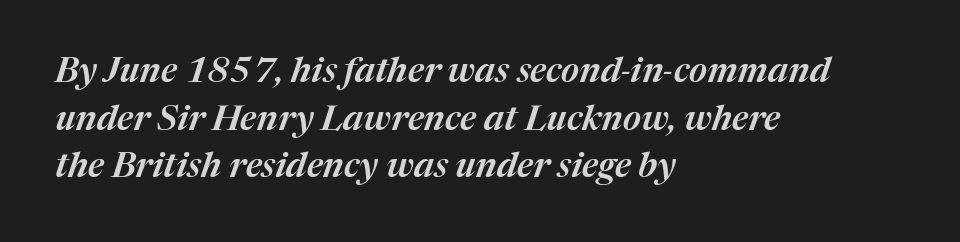
Q: Is the text italic (slanted)? A: Yes, it leans right by about 17 degrees.
Q: Is the text underlined? A: No.
Q: How is the paragraph aligned? A: Left-aligned.
Q: Is the spacing between letters normal or unusually wide? A: Normal.
Q: Is the spacing between lines tight, normal or loose? A: Normal.
Q: Width (condensed, normal, or wide)? A: Normal.
Q: Stroke contrast? A: Medium.
Q: x-height? A: Medium.
Q: Monospaced? A: No.
